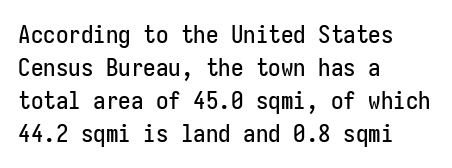
Every row of glyphs begins at an identical x-position on the left. Words appear dense and cohesive because spacing is normal. Unlike italic type, these characters show no tilt at all. Vertical spacing — default. Check under the words: just untouched page.
